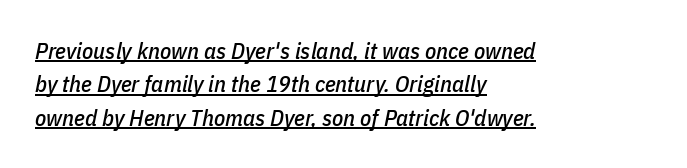
Q: Is the text italic (slanted)? A: Yes, it leans right by about 11 degrees.
Q: Is the text underlined? A: Yes.
Q: How is the paragraph aligned? A: Left-aligned.
Q: Is the spacing between letters normal or unusually wide? A: Normal.
Q: Is the spacing between lines tight, normal or loose? A: Normal.
